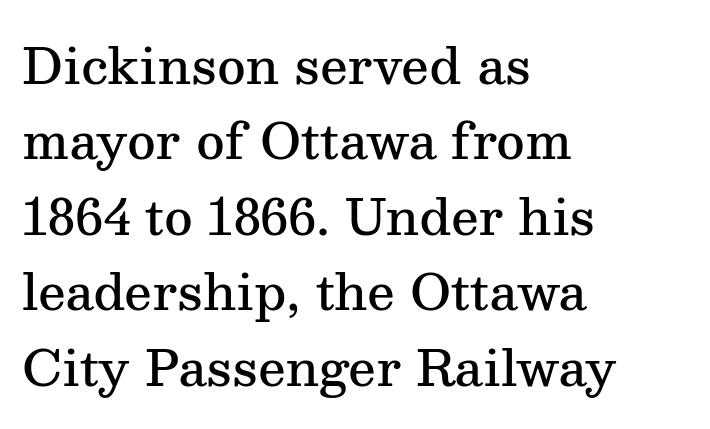
The image shows 49 px semibold serif type, upright; set left-aligned, normal line spacing (1.54x), normal letter spacing, not underlined; medium stroke contrast and a medium x-height.
